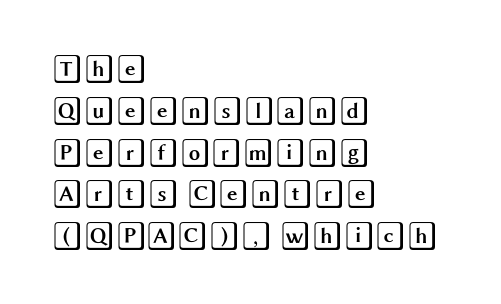
The letters stand straight up with perfectly vertical stems. This block has exactly the height ordinary leading produces. Nothing unusual about the tracking: characters are spaced as the font intends. The rag falls on the right side of this text block. Nobody drew a line under any word here.
